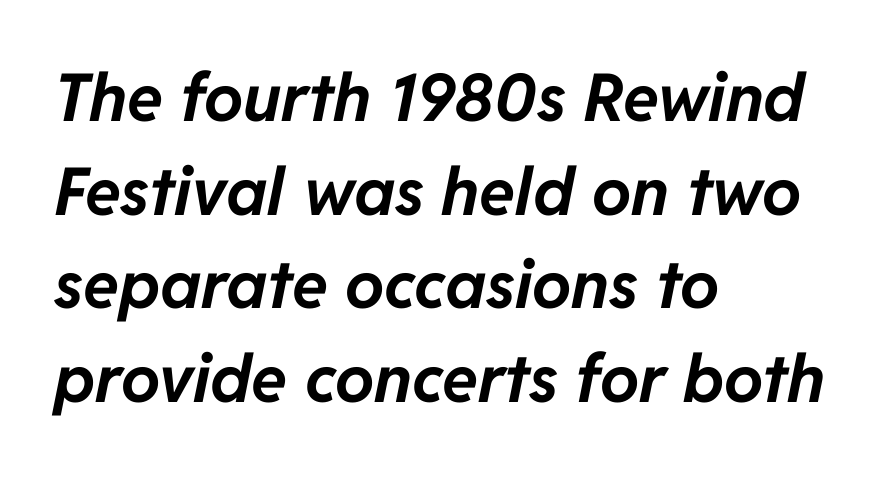
Is the type slanted? Yes — the strokes lean at a clear angle. Decoration check: the copy has no underline. Summary of weight: heavy, a full bold. The tracking reads as untouched default to a designer's eye.
